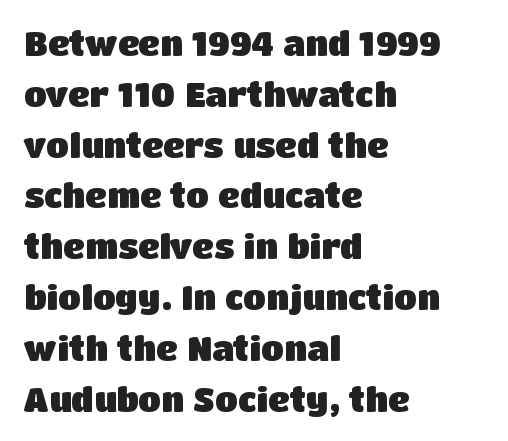
To sum up the face: it is a sans, with no serifs. Rows of type keep a routine distance in the vertical direction. Typographic density is high because the face is bold. The strip under each line holds only bare page. Students, note that the glyphs here touch the page at normal intervals.
